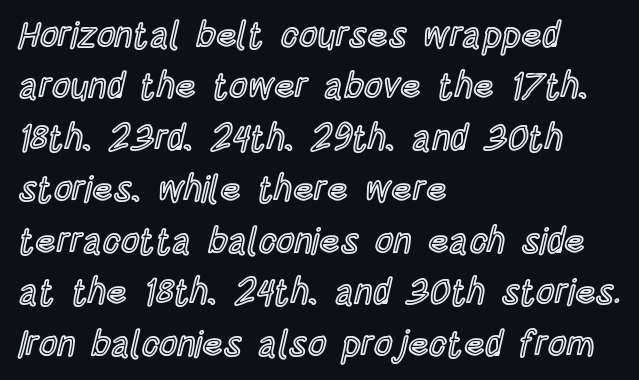
{"width": "condensed", "x_height": "large", "monospaced": "no", "underline": "no", "align": "left", "line_spacing": "normal", "line_spacing_ratio": 1.43, "letter_spacing": "normal", "letter_spacing_em": 0.0, "glyph_px": 36}
